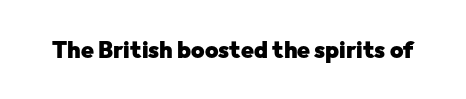
Notice how thick the strokes are: this is what a full bold looks like. In terms of letterspacing, this is plain default setting. The specimen omits any rule beneath the text block's lines. The lettering stays uniformly vertical, giving the passage a roman look.
